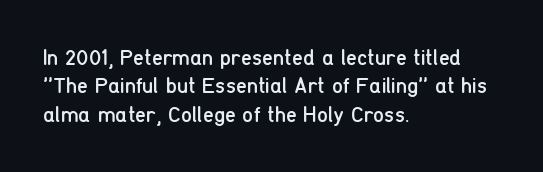
{"italic": "no", "bold": "no", "underline": "no", "align": "left", "line_spacing": "normal", "line_spacing_ratio": 1.29, "letter_spacing": "normal", "letter_spacing_em": 0.0, "glyph_px": 22}
